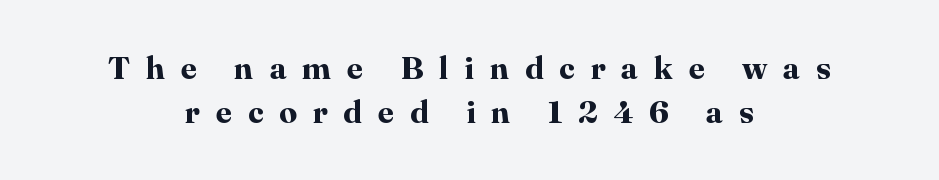
The image shows 32 px bold serif type, upright; set centered, normal line spacing (1.38x), unusually wide letter spacing (+0.49 em), not underlined; high stroke contrast and a medium x-height.
